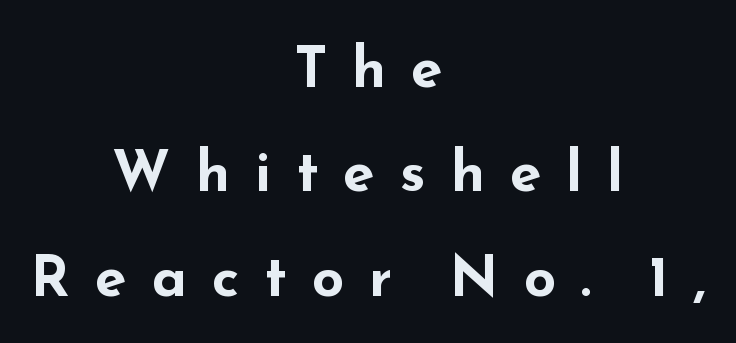
The image shows 57 px bold, wide sans-serif type, upright; set centered, line spacing 1.83x, unusually wide letter spacing (+0.44 em), not underlined; low stroke contrast and a small x-height.
